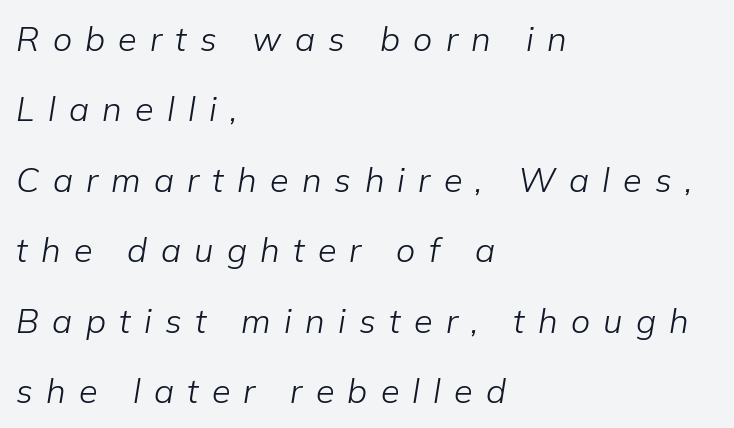
In CSS terms this would be text-align: left. Whoever set this chose breathing room over compactness in the vertical rhythm. What stands out about the letter spacing? Its width — letters are far apart. A clean baseline with only descenders dipping below it. Caption: face not bold, strokes unweighted.
